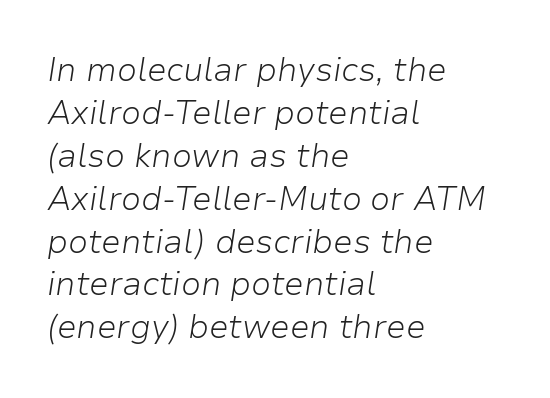
{"italic": "yes", "lean": "right", "slant_degrees": 9, "bold": "no", "weight": "light", "width": "normal", "stroke_contrast": "low", "x_height": "medium", "monospaced": "no", "underline": "no", "align": "left", "line_spacing": "normal", "line_spacing_ratio": 1.3, "letter_spacing": "normal", "letter_spacing_em": 0.0, "glyph_px": 33}
